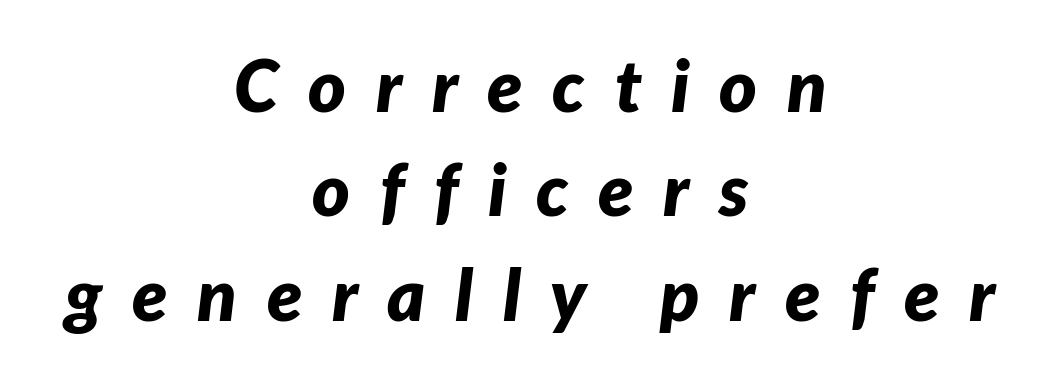
Q: Is the text bold? A: Yes.
Q: Is the text italic (slanted)? A: Yes, it leans right by about 7 degrees.
Q: Is the text underlined? A: No.
Q: How is the paragraph aligned? A: Centered.
Q: Is the spacing between letters normal or unusually wide? A: Unusually wide.
Q: Is the spacing between lines tight, normal or loose? A: Normal.
Q: Width (condensed, normal, or wide)? A: Normal.
Q: Stroke contrast? A: Low.
Q: x-height? A: Medium.
Q: Monospaced? A: No.
